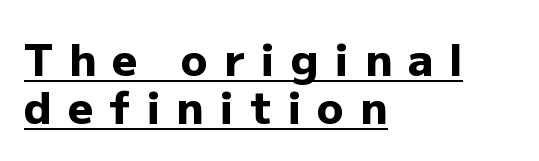
The image shows 44 px heavy sans-serif type, upright; set left-aligned, tight line spacing (1.09x), unusually wide letter spacing (+0.36 em), underlined; low stroke contrast and a medium x-height.
